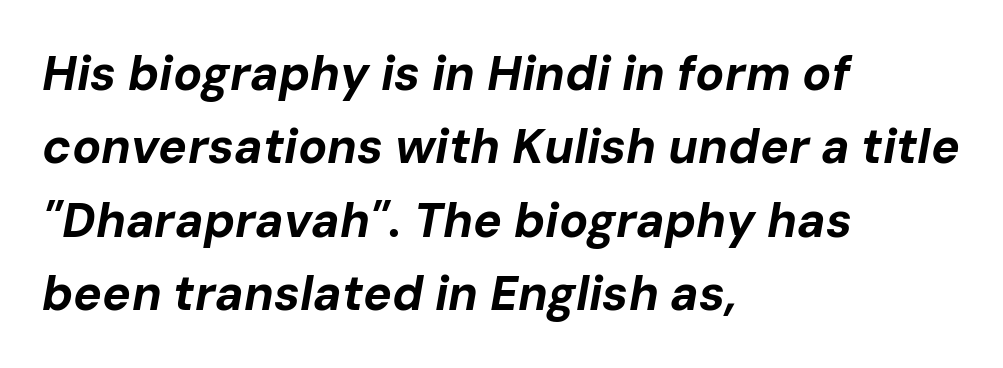
{"italic": "yes", "lean": "right", "slant_degrees": 10, "bold": "yes", "weight": "bold", "width": "normal", "stroke_contrast": "low", "x_height": "medium", "monospaced": "no", "underline": "no", "align": "left", "line_spacing": "normal", "line_spacing_ratio": 1.53, "letter_spacing": "normal", "letter_spacing_em": 0.0, "glyph_px": 48}
